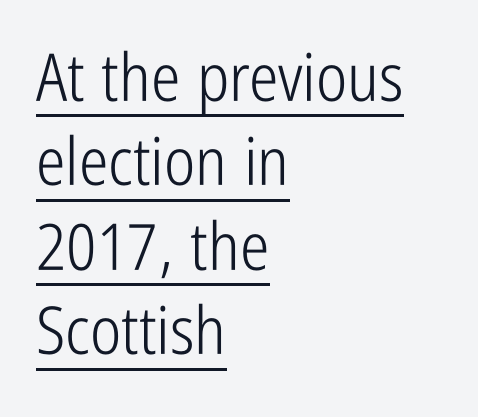
{"serif": "no", "italic": "no", "bold": "no", "weight": "light", "width": "condensed", "stroke_contrast": "low", "x_height": "medium", "monospaced": "no", "underline": "yes", "align": "left", "line_spacing": "normal", "line_spacing_ratio": 1.28, "letter_spacing": "normal", "letter_spacing_em": 0.0, "glyph_px": 66}
